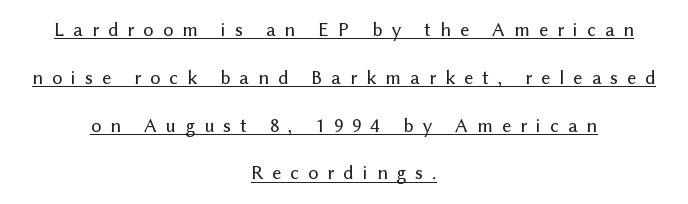
Q: Is the text italic (slanted)? A: No, it is upright.
Q: Is the text underlined? A: Yes.
Q: How is the paragraph aligned? A: Centered.
Q: Is the spacing between letters normal or unusually wide? A: Unusually wide.
Q: Is the spacing between lines tight, normal or loose? A: Loose.
